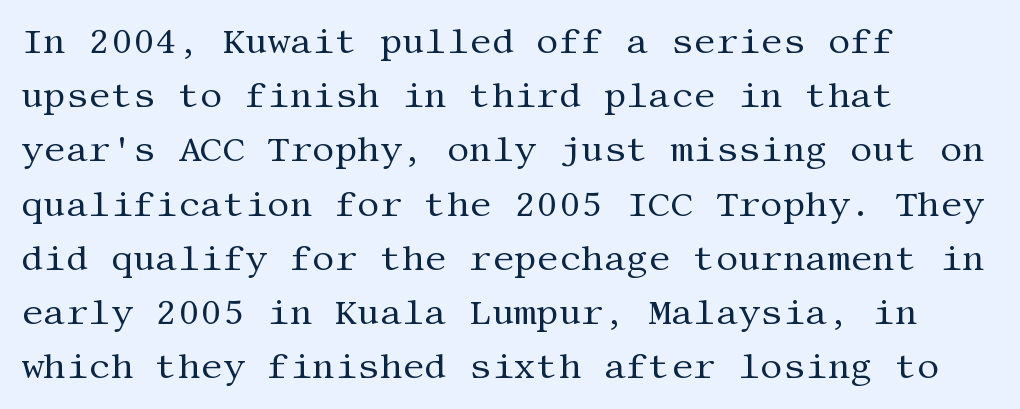
The image shows 35 px regular-weight serif type, upright; set left-aligned, normal line spacing (1.55x), normal letter spacing, not underlined; medium stroke contrast and a large x-height.
